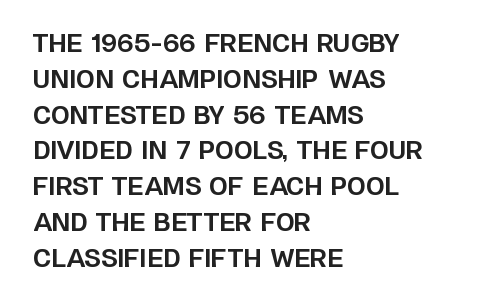
Italic: no, the glyphs are upright roman. Reading down the column, the eye jumps a familiar distance to each next line. Each row of text sits above clean, open space. Chunky letters — that's bold for sure.
